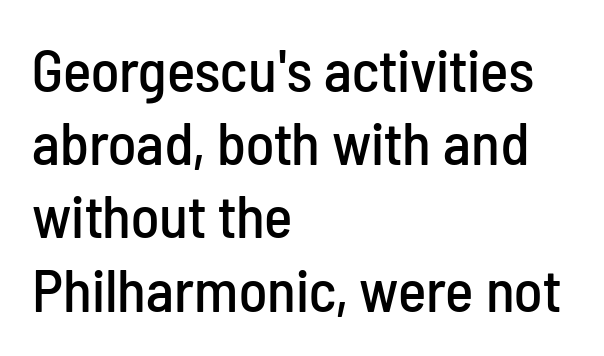
Q: Is the text italic (slanted)? A: No, it is upright.
Q: Is the typeface a serif or a sans-serif typeface? A: Sans-serif.
Q: Is the text underlined? A: No.
Q: How is the paragraph aligned? A: Left-aligned.
Q: Is the spacing between letters normal or unusually wide? A: Normal.
Q: Width (condensed, normal, or wide)? A: Condensed.
Q: Stroke contrast? A: Low.
Q: x-height? A: Medium.
Q: Monospaced? A: No.
